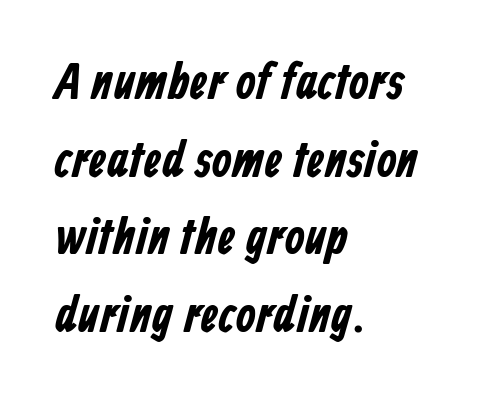
{"serif": "no", "width": "condensed", "stroke_contrast": "low", "x_height": "medium", "monospaced": "no", "underline": "no", "align": "left", "line_spacing": "normal", "line_spacing_ratio": 1.52, "letter_spacing": "normal", "letter_spacing_em": 0.0, "glyph_px": 51}
